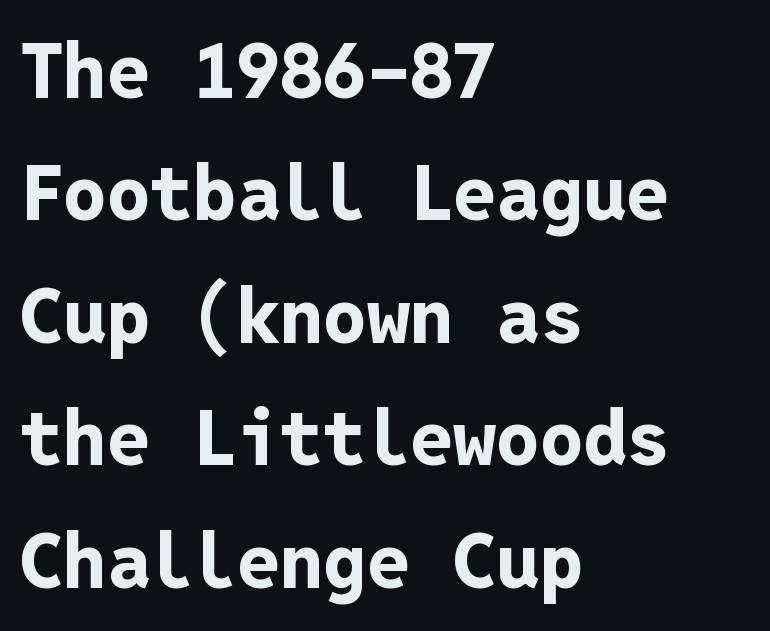
The image shows 77 px bold sans-serif type, upright, monospaced; set left-aligned, normal line spacing (1.59x), normal letter spacing, not underlined; low stroke contrast and a medium x-height.
